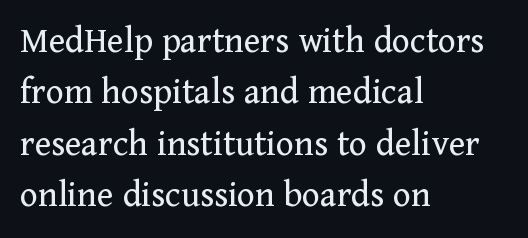
The image shows 38 px regular-weight serif type, upright; set left-aligned, normal line spacing (1.35x), normal letter spacing, not underlined; medium stroke contrast and a medium x-height.
